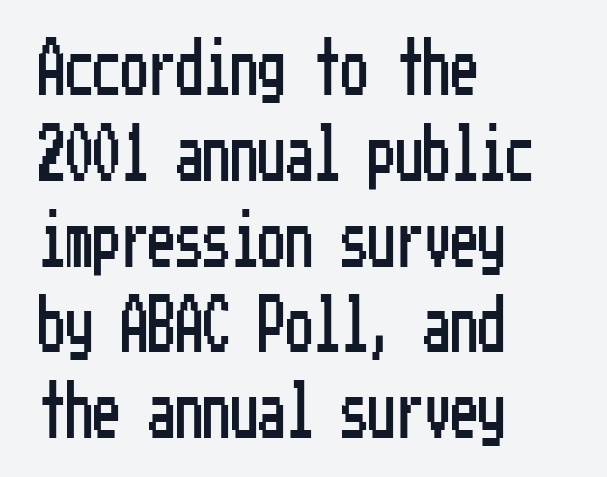
Here the glyphs are tracked normally, forming tight word shapes. Rendered with straight, roman letterforms. Is the block centered? No — it sits flush against the left margin. The specimen omits any rule beneath the text block's lines. Look at the bottom of the vertical strokes: they stop flat, with no serifs. Regular leading.
